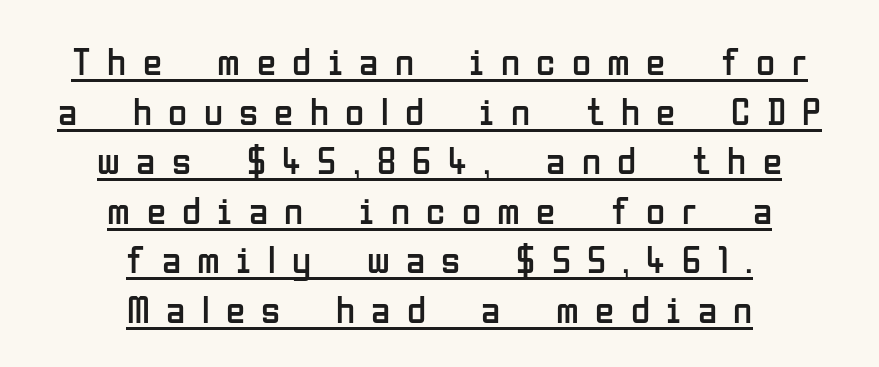
Q: Is the text bold? A: No.
Q: Is the text italic (slanted)? A: No, it is upright.
Q: Is the typeface a serif or a sans-serif typeface? A: Sans-serif.
Q: Is the text underlined? A: Yes.
Q: How is the paragraph aligned? A: Centered.
Q: Is the spacing between letters normal or unusually wide? A: Unusually wide.
Q: Is the spacing between lines tight, normal or loose? A: Normal.
Q: Width (condensed, normal, or wide)? A: Condensed.
Q: Stroke contrast? A: Low.
Q: x-height? A: Medium.
Q: Monospaced? A: No.
